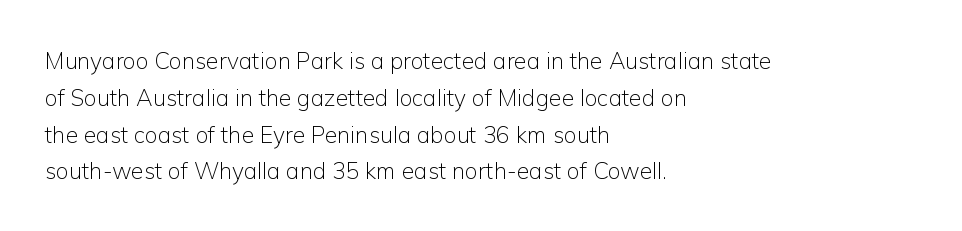
The rendering uses a moderate line-height, typical for paragraphs. The cut favours lightness, reaching ordinary text weight at its darkest. This is roman type, the default non-slanted kind. A student would call this left alignment; a typographer would say flush left, rag right. Honestly, there is no underline to notice here at all. The letterforms sit shoulder to shoulder at normal distance.
